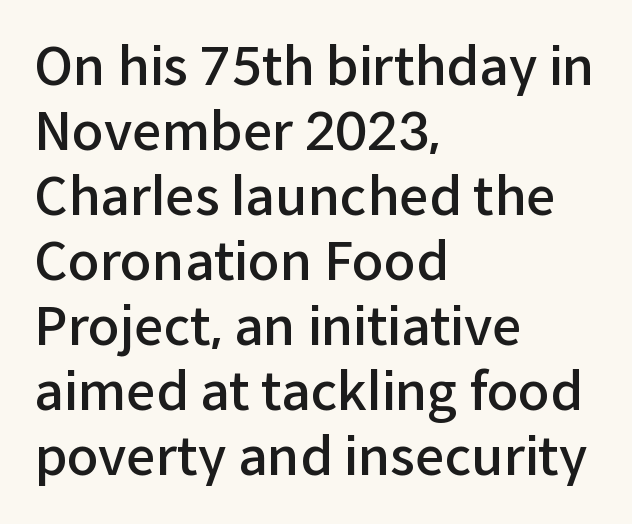
{"serif": "no", "italic": "no", "bold": "semi", "weight": "semibold", "width": "normal", "stroke_contrast": "low", "x_height": "medium", "monospaced": "no", "underline": "no", "align": "left", "line_spacing": "normal", "line_spacing_ratio": 1.25, "letter_spacing": "normal", "letter_spacing_em": 0.0, "glyph_px": 52}
